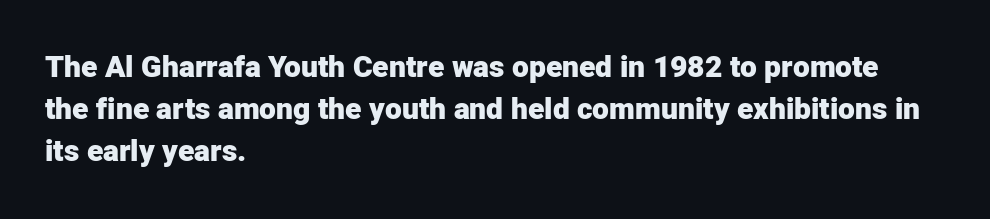
The image shows 30 px heavy sans-serif type, upright; set left-aligned, normal line spacing (1.4x), normal letter spacing, not underlined; low stroke contrast and a medium x-height.
